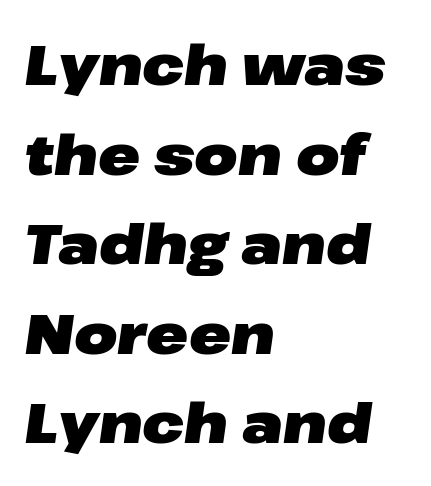
{"italic": "yes", "lean": "right", "slant_degrees": 8, "bold": "yes", "weight": "heavy", "width": "wide", "stroke_contrast": "low", "x_height": "medium", "monospaced": "no", "underline": "no", "align": "left", "line_spacing": "normal", "line_spacing_ratio": 1.6, "letter_spacing": "normal", "letter_spacing_em": 0.0, "glyph_px": 56}
